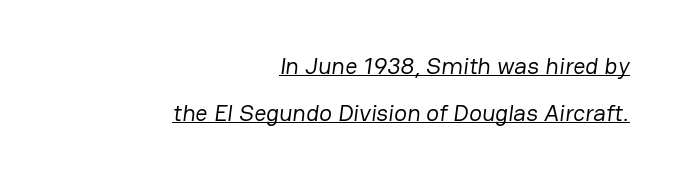
These characters rest on top of a visible drawn line. Each new line begins a long way beneath the previous one. Stroke mass is kept to a normal reading level or below. Notice how the passage keeps a crisp vertical edge on the right only.
